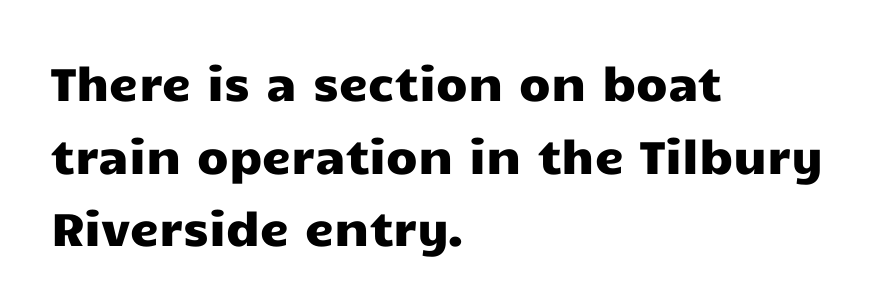
Note the varied advance widths — an 'i' is clearly narrower than an 'm'. Is the letter spacing exaggerated? No — it looks like the ordinary default. Evenly set lines give the paragraph a standard silhouette. Is there any slant? The stems are plumb.
